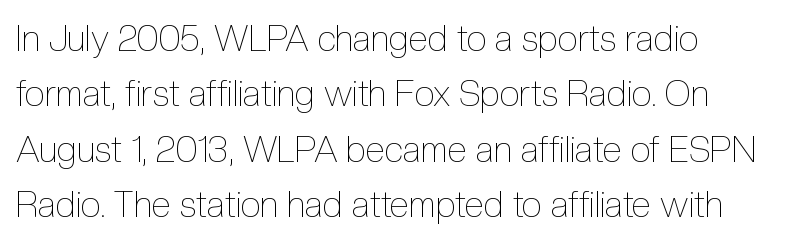
Q: Is the text bold? A: No.
Q: Is the text italic (slanted)? A: No, it is upright.
Q: Is the text underlined? A: No.
Q: How is the paragraph aligned? A: Left-aligned.
Q: Is the spacing between letters normal or unusually wide? A: Normal.
Q: Is the spacing between lines tight, normal or loose? A: Normal.
Q: Width (condensed, normal, or wide)? A: Condensed.
Q: x-height? A: Medium.
Q: Monospaced? A: No.
